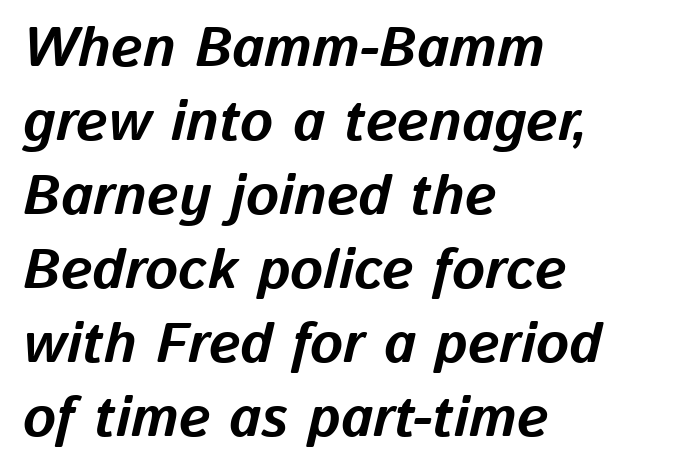
Q: Is the text bold? A: Yes.
Q: Is the text italic (slanted)? A: Yes, it leans right by about 13 degrees.
Q: Is the text underlined? A: No.
Q: How is the paragraph aligned? A: Left-aligned.
Q: Is the spacing between letters normal or unusually wide? A: Normal.
Q: Is the spacing between lines tight, normal or loose? A: Normal.
Q: Width (condensed, normal, or wide)? A: Normal.
Q: Stroke contrast? A: Low.
Q: x-height? A: Medium.
Q: Monospaced? A: No.
